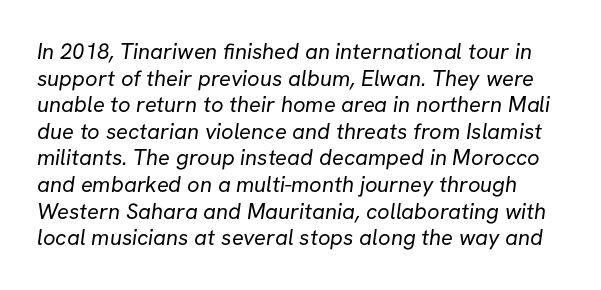
The face used here is rendered with its standard letterfit. The passage shown is not underscored anywhere. Letters have the restrained weight of plain body copy at most.
